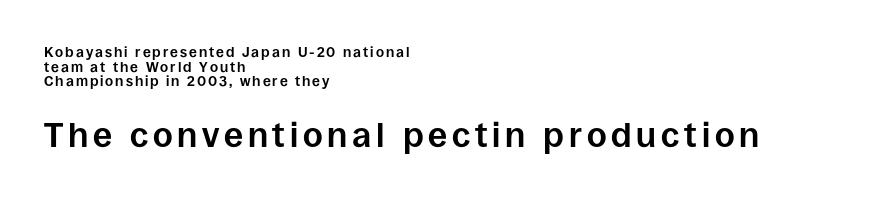
Q: Is the text bold? A: Yes.
Q: Is the text italic (slanted)? A: No, it is upright.
Q: Is the typeface a serif or a sans-serif typeface? A: Sans-serif.
Q: Is the text underlined? A: No.
Q: How is the paragraph aligned? A: Left-aligned.
Q: Is the spacing between lines tight, normal or loose? A: Tight.
Q: Which block of text is set in a larger size, the first (top) or the second (bottom)? A: The second (bottom) one.
Q: Width (condensed, normal, or wide)? A: Normal.
Q: Stroke contrast? A: Low.
Q: x-height? A: Large.
Q: Monospaced? A: No.
